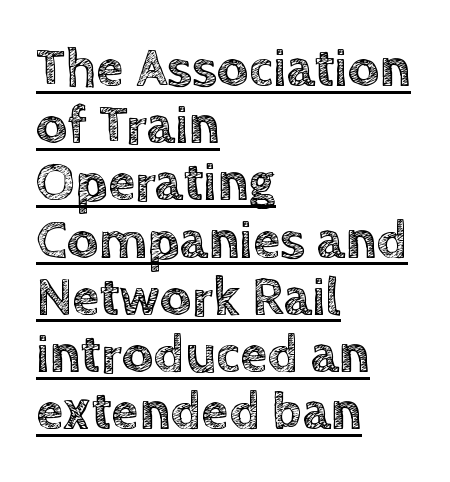
A student would call this left alignment; a typographer would say flush left, rag right. Tightly led — the rows are bunched. You could not count columns in this text — the font is proportionally spaced. No italicization has been applied; the sample stays upright. Letter spacing: default. Students, observe the line beneath the letters — that is underlining.
